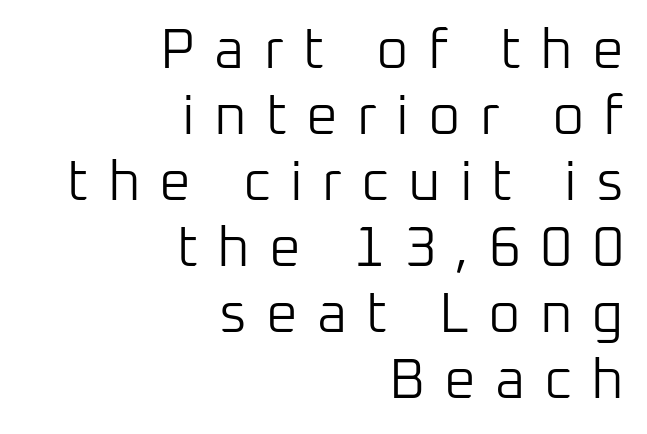
The image shows 56 px light sans-serif type, upright; set right-aligned, line spacing 1.18x, unusually wide letter spacing (+0.34 em), not underlined; low stroke contrast and a medium x-height.
